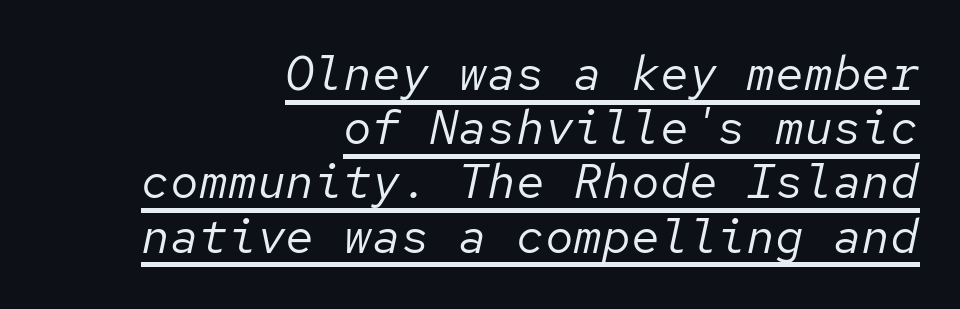
Caption: multi-line text, flush right, ragged left. The letterforms sit at book weight or below. A typesetter would call this leading minimal, almost set solid. Underlining? Definitely there. Each word holds together tightly as a unit, with standard inter-letter gaps.
